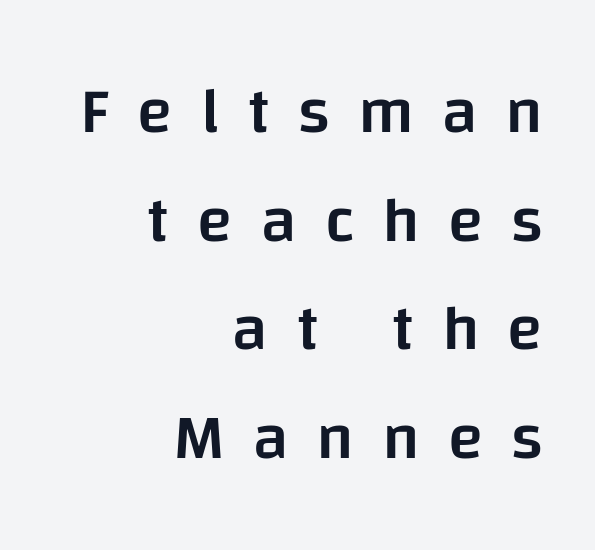
{"serif": "no", "italic": "no", "bold": "semi", "weight": "semibold", "width": "normal", "stroke_contrast": "low", "x_height": "large", "monospaced": "no", "underline": "no", "align": "right", "line_spacing": "normal", "line_spacing_ratio": 1.67, "letter_spacing": "wide", "letter_spacing_em": 0.43, "glyph_px": 65}
